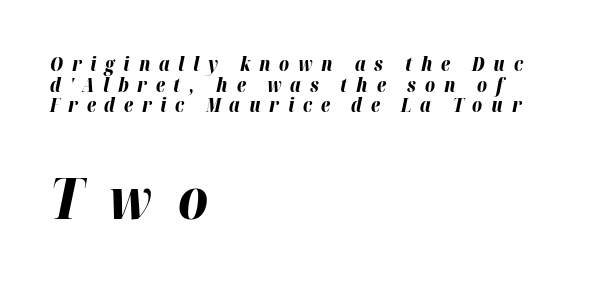
Reading down the block, your eye returns to a fixed left position each line. These lines carry a lot of weight — the face is fully bold. It's the slanting kind of type. The passage shown stacks its lines with hardly any gap.
